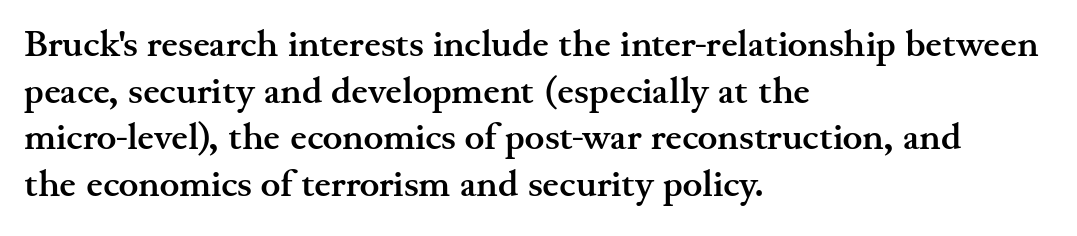
{"serif": "yes", "italic": "no", "bold": "yes", "weight": "semibold", "width": "wide", "stroke_contrast": "medium", "x_height": "small", "monospaced": "no", "underline": "no", "align": "left", "line_spacing": "normal", "line_spacing_ratio": 1.26, "letter_spacing": "normal", "letter_spacing_em": 0.0, "glyph_px": 37}
